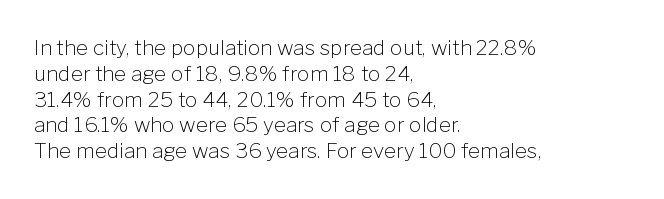
{"italic": "no", "bold": "no", "underline": "no", "align": "left", "line_spacing_ratio": 1.23, "letter_spacing": "normal", "letter_spacing_em": 0.0, "glyph_px": 21}
